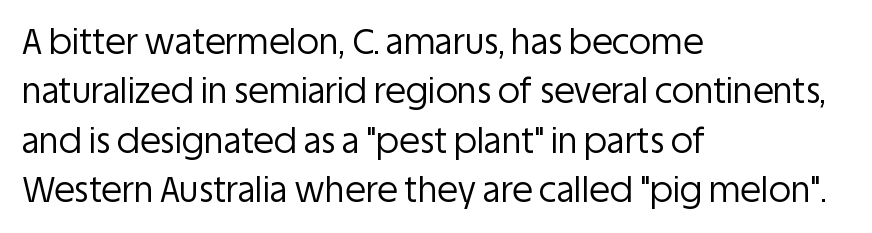
The image shows 34 px regular-weight sans-serif type, upright; set left-aligned, normal line spacing (1.45x), normal letter spacing, not underlined; low stroke contrast and a large x-height.
